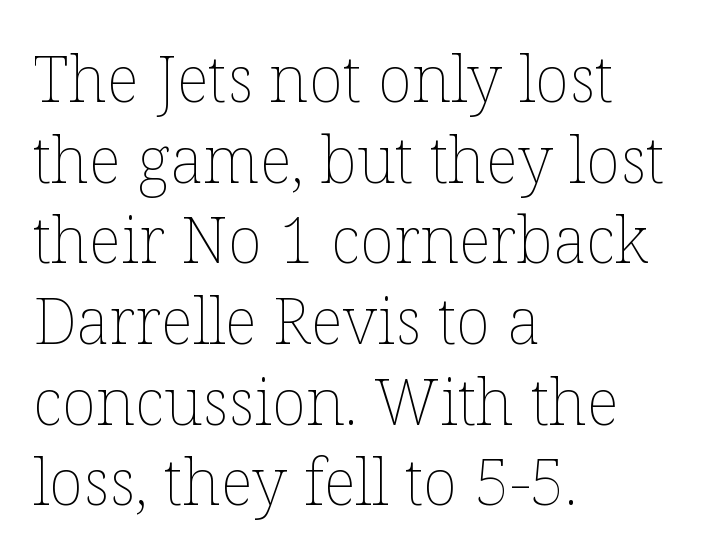
You can tell it's not italic because the verticals are truly vertical. Has an underline been added? It has not. Students, note that the glyphs here touch the page at normal intervals. Is the type heavy? It reads as light-to-regular instead.
